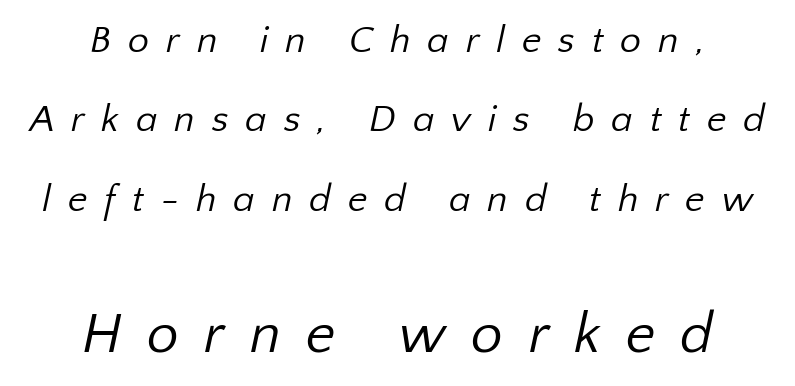
The image shows 57 px regular-weight sans-serif type; set centered, loose line spacing (2.09x), unusually wide letter spacing (+0.44 em), not underlined; the second (bottom) block is 1.5x larger; low stroke contrast and a medium x-height.
